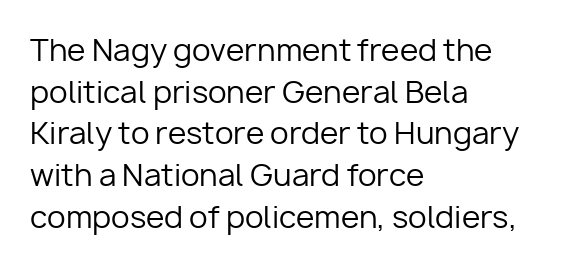
Is there any slant? The stems are plumb. No chunkiness to these letters — they're not bold. The glyphs in this specimen are sans serif. These lines keep a tight, regular rhythm from letter to letter. A normal amount of white space separates one row of letters from the next.
